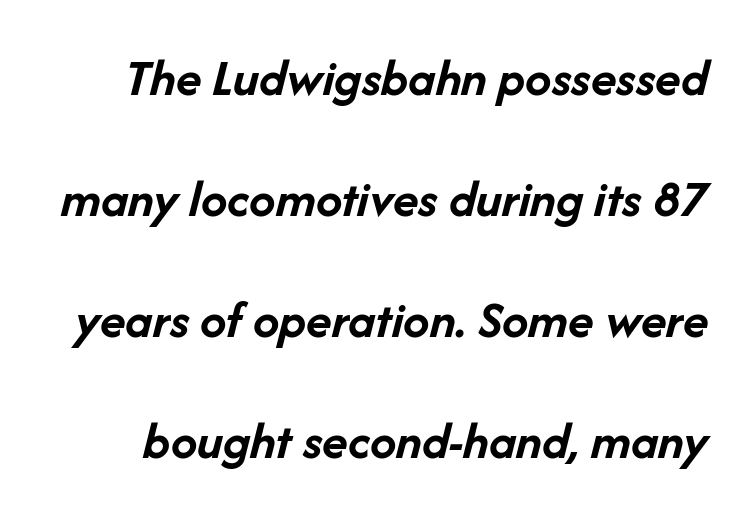
Does the lettering tilt? It does — this is italic. Rule under the text: the space is simply empty. Character widths vary here, with narrow letters taking less room than wide ones. The rendering keeps characters at their native spacing. Vertical spacing — loose.
